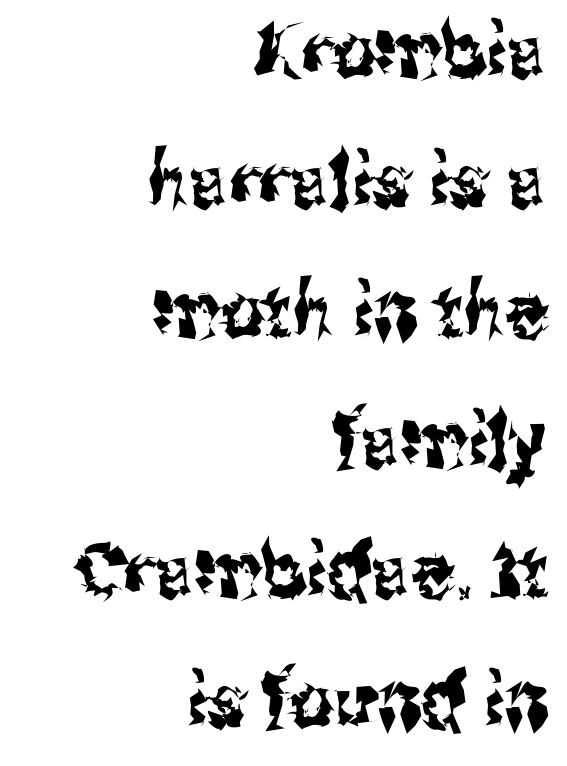
The image shows 76 px condensed sans-serif type, upright; set right-aligned, line spacing 1.71x, normal letter spacing, not underlined; medium stroke contrast and a medium x-height.
